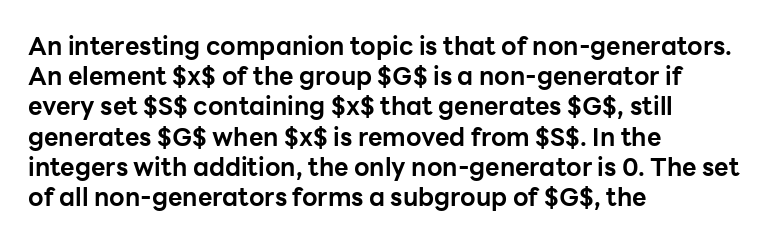
{"italic": "no", "bold": "yes", "underline": "no", "align": "left", "line_spacing_ratio": 1.21, "letter_spacing": "normal", "letter_spacing_em": 0.0, "glyph_px": 25}
